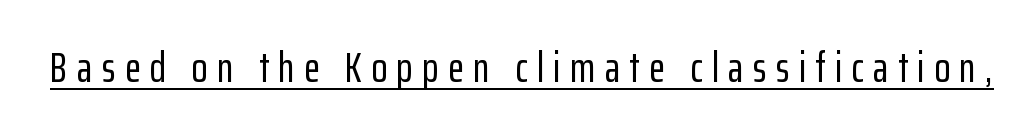
{"serif": "no", "italic": "no", "width": "condensed", "stroke_contrast": "low", "x_height": "medium", "monospaced": "no", "underline": "yes", "letter_spacing": "wide", "letter_spacing_em": 0.22, "glyph_px": 42}
